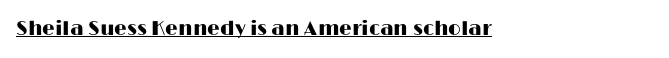
Q: Is the text italic (slanted)? A: No, it is upright.
Q: Is the text underlined? A: Yes.
Q: How is the paragraph aligned? A: Left-aligned.
Q: Is the spacing between letters normal or unusually wide? A: Normal.
